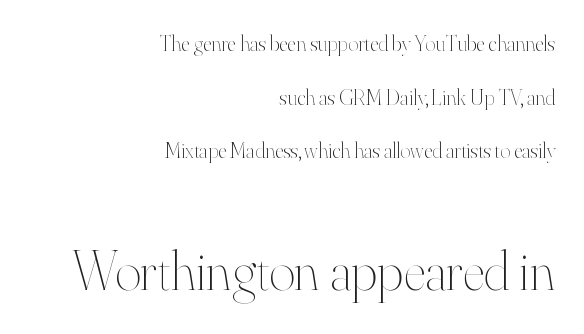
{"italic": "no", "bold": "no", "weight": "thin", "width": "normal", "stroke_contrast": "high", "x_height": "small", "monospaced": "no", "underline": "no", "align": "right", "line_spacing": "loose", "line_spacing_ratio": 2.44, "letter_spacing": "normal", "letter_spacing_em": 0.0, "larger_block": "second", "size_ratio": 2.55, "glyph_px": 56}
